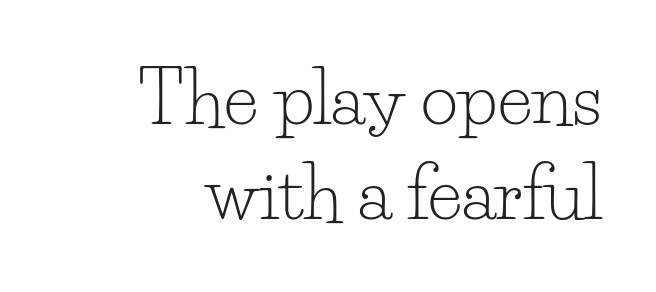
The lines sit at an ordinary, default distance from one another. Is the block centered? No — it sits flush against the right margin. The gaps between neighbouring characters are ordinary and unremarkable. The glyphs in this specimen are seriffed.
